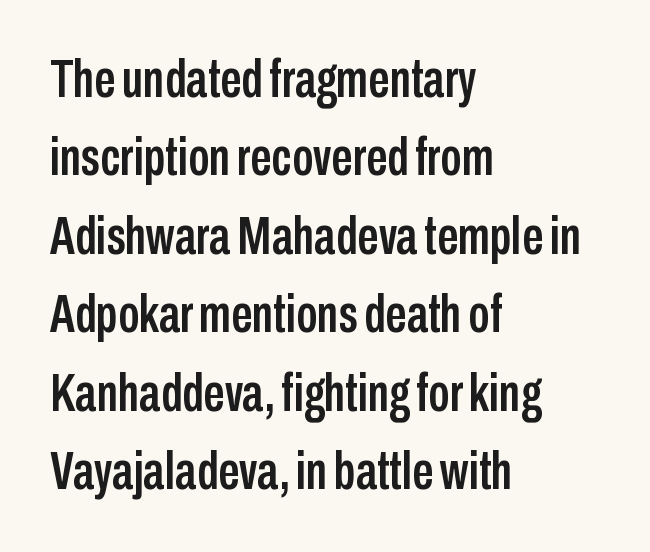
The image shows 53 px condensed sans-serif type, upright; set left-aligned, normal line spacing (1.48x), normal letter spacing, not underlined; low stroke contrast and a medium x-height.
